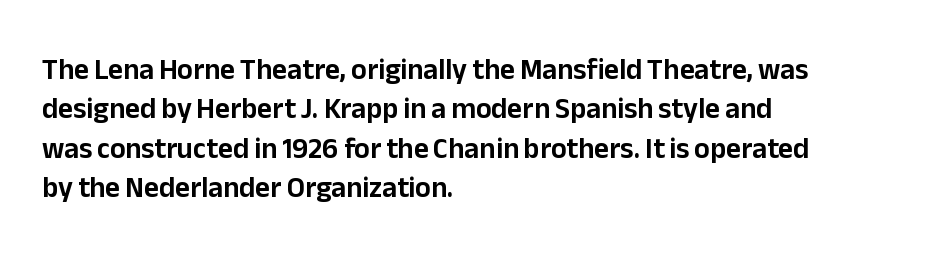
Visually the block forms a straight wall on the left and a jagged coastline on the right. How are the letters spaced? Ordinarily, with no added tracking. The font family rendered here belongs to the sans-serif group. Upright lettering throughout. Underlining? Definitely not there. Compared with typical paragraphs, the rows here are spaced about the same.
